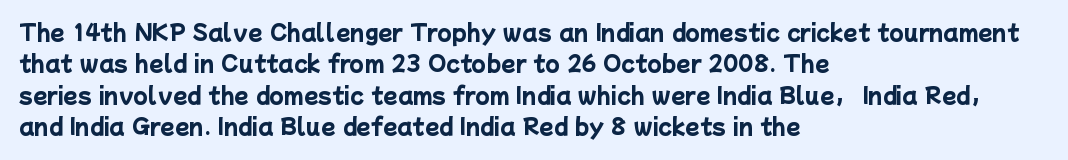
The image shows 21 px bold type; set left-aligned, normal line spacing (1.49x), normal letter spacing, not underlined.
